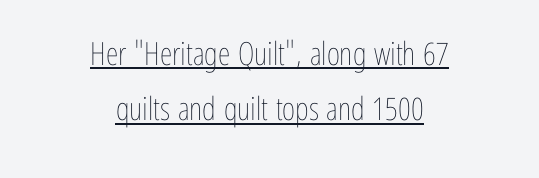
Summary of weight: not heavy and not bold. These lines are rendered in a variable-pitch font. Students, note that the glyphs here touch the page at normal intervals. Vertical strokes here are truly vertical. If you folded the block vertically in half, each line would mirror itself in length. Quick note: underline on.
